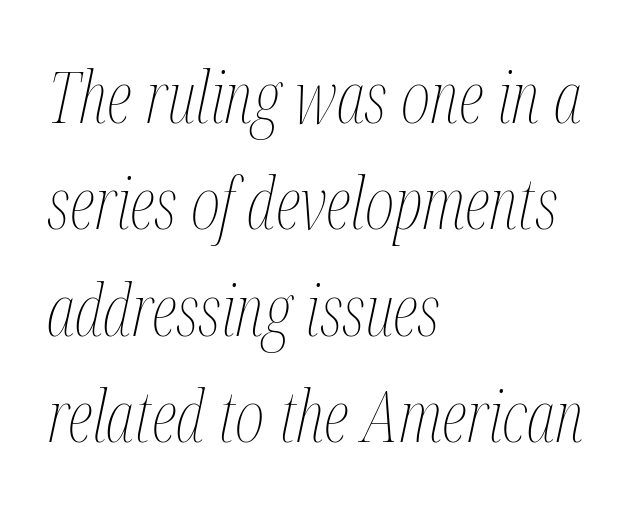
Typeset ragged right — the left edge is the straight one. Is the type slanted? Yes — the strokes lean at a clear angle. Rows of type keep a routine distance in the vertical direction. The typeface has the unassuming heft of standard copy or less. The letters advance in unequal steps, a hallmark of proportional type.
